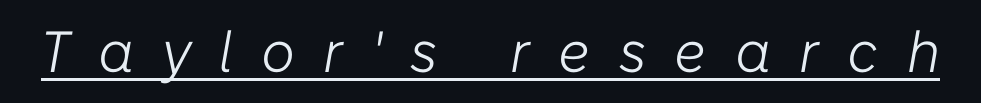
The image shows 58 px light type, italic (leaning right); set unusually wide letter spacing (+0.49 em), underlined; low stroke contrast and a medium x-height.
